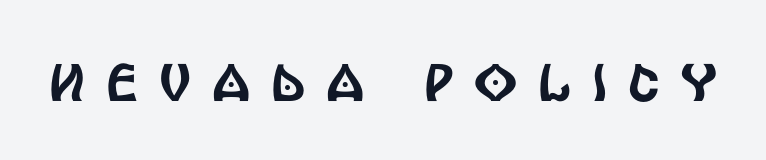
The image shows 53 px condensed sans-serif type, upright; set unusually wide letter spacing (+0.39 em), not underlined; a large x-height.
